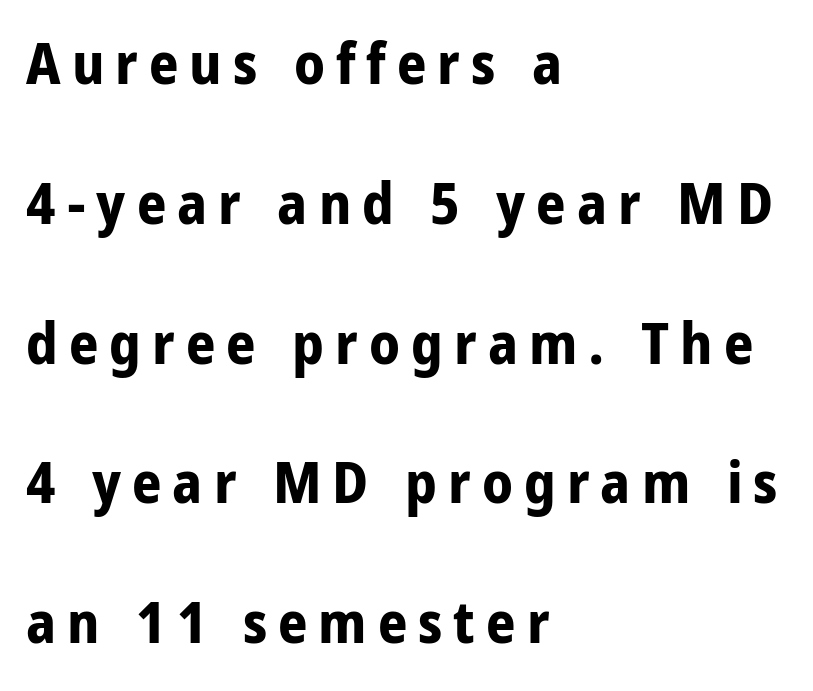
Q: Is the text bold? A: Yes.
Q: Is the text italic (slanted)? A: No, it is upright.
Q: Is the typeface a serif or a sans-serif typeface? A: Sans-serif.
Q: Is the text underlined? A: No.
Q: How is the paragraph aligned? A: Left-aligned.
Q: Is the spacing between lines tight, normal or loose? A: Loose.
Q: Width (condensed, normal, or wide)? A: Condensed.
Q: Stroke contrast? A: Low.
Q: x-height? A: Large.
Q: Monospaced? A: No.
